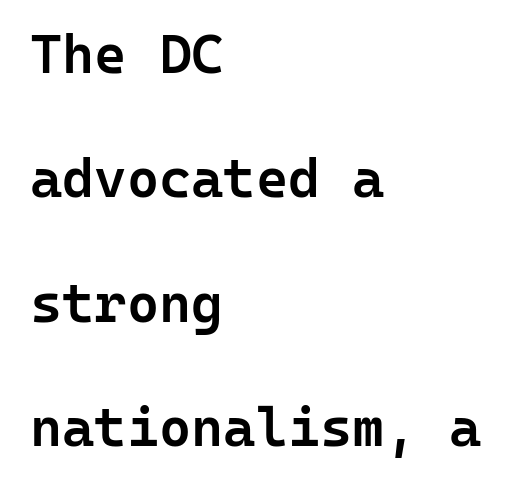
Q: Is the text bold? A: Semi-bold.
Q: Is the text italic (slanted)? A: No, it is upright.
Q: Is the typeface a serif or a sans-serif typeface? A: Sans-serif.
Q: Is the text underlined? A: No.
Q: How is the paragraph aligned? A: Left-aligned.
Q: Is the spacing between letters normal or unusually wide? A: Normal.
Q: Is the spacing between lines tight, normal or loose? A: Loose.
Q: Width (condensed, normal, or wide)? A: Normal.
Q: Stroke contrast? A: Low.
Q: x-height? A: Medium.
Q: Monospaced? A: Yes.
